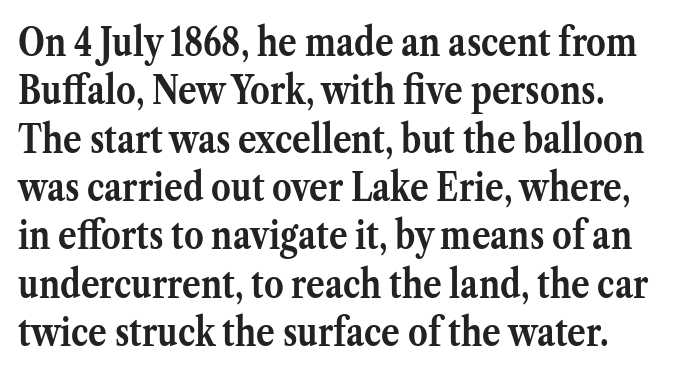
{"serif": "yes", "italic": "no", "bold": "yes", "weight": "semibold", "width": "normal", "stroke_contrast": "medium", "x_height": "medium", "monospaced": "no", "underline": "no", "align": "left", "line_spacing_ratio": 1.24, "letter_spacing": "normal", "letter_spacing_em": 0.0, "glyph_px": 39}
